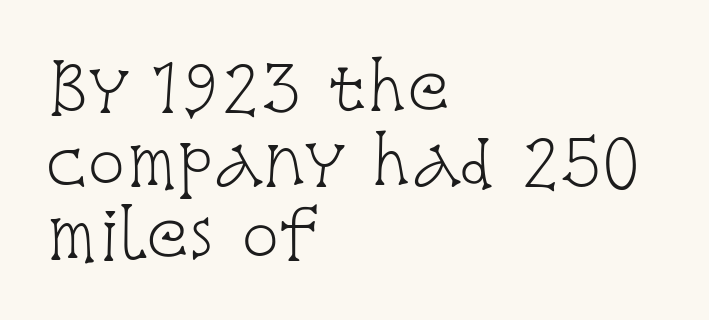
Descenders hang freely into open space. No extra ink here — the face is not bold. The designer went with a serif here, giving each stem small feet. This sample has the flowing, uneven cadence of proportional lettering.
